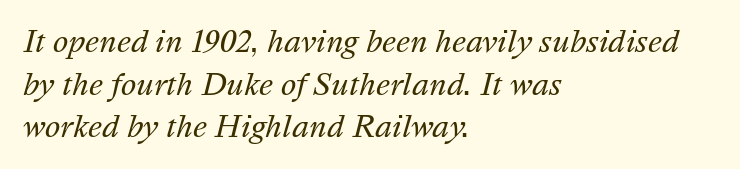
The image shows 29 px regular-weight type, italic (leaning right); set left-aligned, normal line spacing (1.47x), normal letter spacing, not underlined; medium stroke contrast and a medium x-height.
